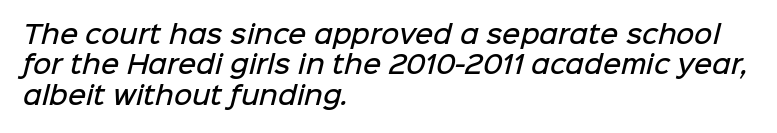
{"bold": "semi", "underline": "no", "align": "left", "line_spacing_ratio": 1.22, "letter_spacing": "normal", "letter_spacing_em": 0.0, "glyph_px": 25}
